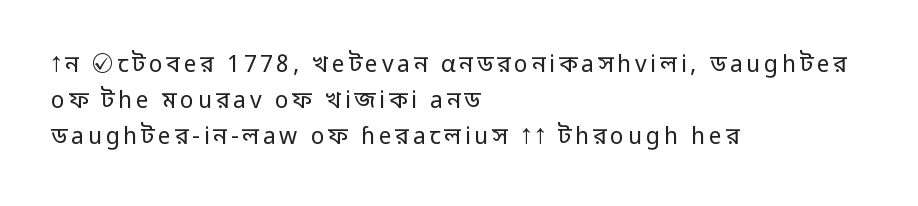
{"italic": "no", "bold": "no", "underline": "no", "align": "left", "line_spacing": "normal", "line_spacing_ratio": 1.57, "glyph_px": 23}
